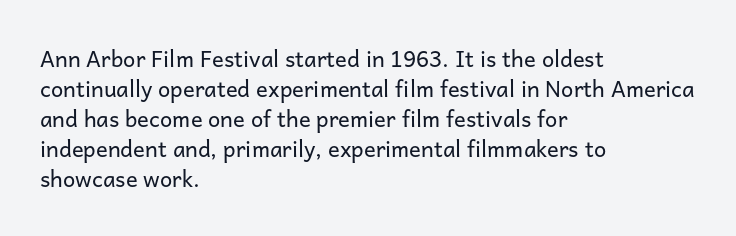
The image shows 22 px text type, upright; set left-aligned, normal line spacing (1.36x), normal letter spacing, not underlined.
